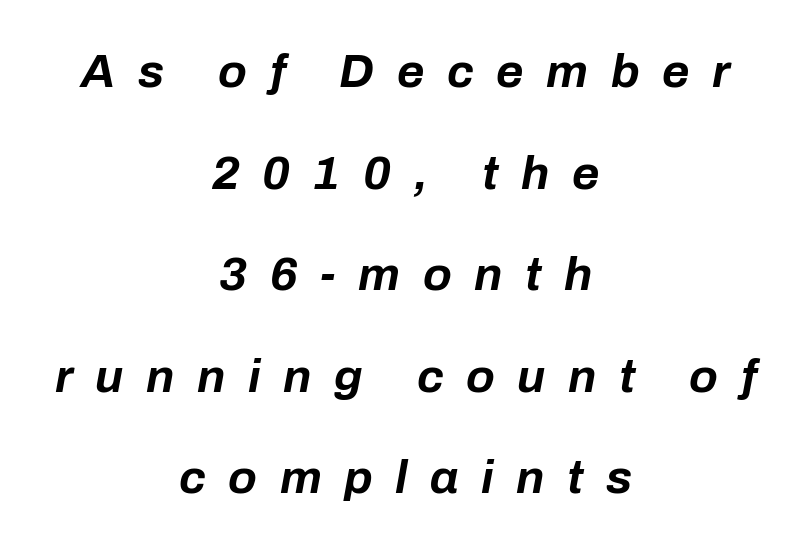
The image shows 47 px bold type, italic (leaning right); set centered, loose line spacing (2.16x), unusually wide letter spacing (+0.48 em), not underlined; low stroke contrast and a medium x-height.
